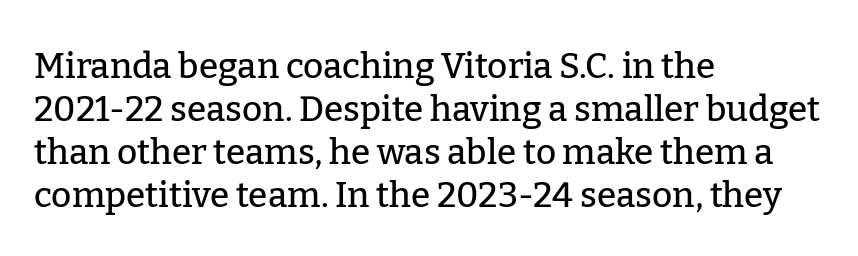
Q: Is the text italic (slanted)? A: No, it is upright.
Q: Is the typeface a serif or a sans-serif typeface? A: Serif.
Q: Is the text underlined? A: No.
Q: How is the paragraph aligned? A: Left-aligned.
Q: Is the spacing between letters normal or unusually wide? A: Normal.
Q: Width (condensed, normal, or wide)? A: Normal.
Q: Stroke contrast? A: Low.
Q: x-height? A: Medium.
Q: Monospaced? A: No.
